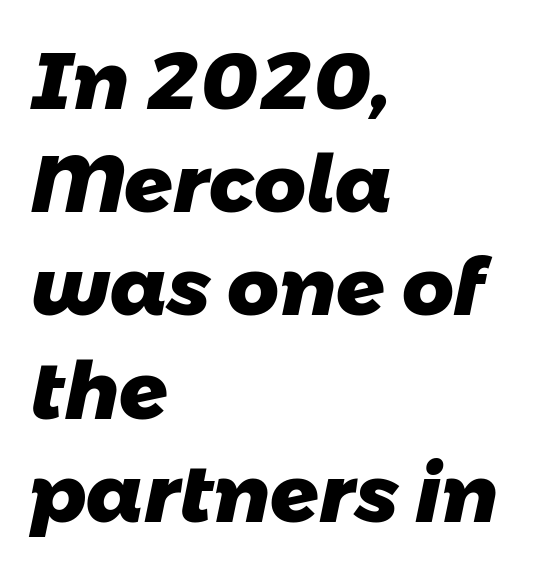
The rendering shows plain stroke endings on the letterforms — a sans-serif design. A classic flush-left, rag-right setting is used for this passage. Spacing verdict: proportional, widths tailored to each character. The space between consecutive lines is moderate. No word sits above an underline. On the weight axis this lands at bold, roughly 700.
